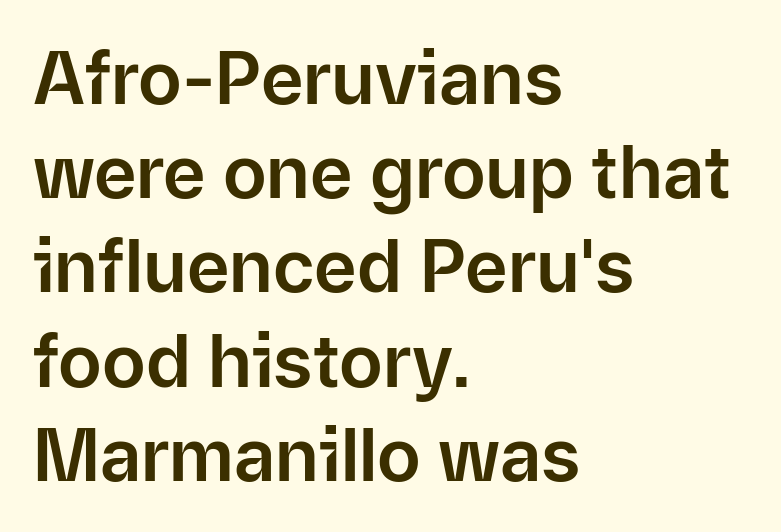
The type family on display is of the sans-serif kind. The letterforms sit shoulder to shoulder at normal distance. The block of text has a typical density, with ordinary space between rows. This is roman type, the default non-slanted kind. Character widths vary here, with narrow letters taking less room than wide ones.
